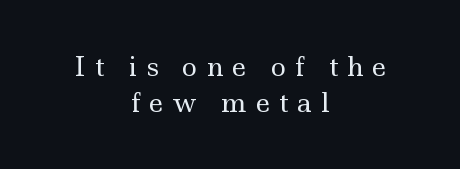
Q: Is the text bold? A: No.
Q: Is the text italic (slanted)? A: No, it is upright.
Q: Is the text underlined? A: No.
Q: How is the paragraph aligned? A: Centered.
Q: Is the spacing between letters normal or unusually wide? A: Unusually wide.
Q: Is the spacing between lines tight, normal or loose? A: Normal.
